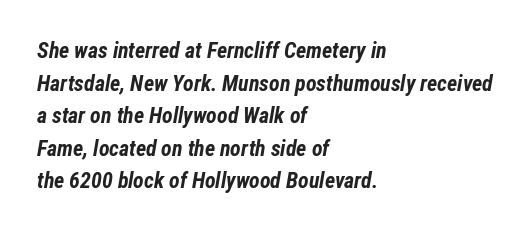
{"italic": "yes", "lean": "right", "slant_degrees": 12, "bold": "yes", "underline": "no", "align": "left", "line_spacing": "normal", "line_spacing_ratio": 1.48, "letter_spacing": "normal", "letter_spacing_em": 0.0, "glyph_px": 22}
